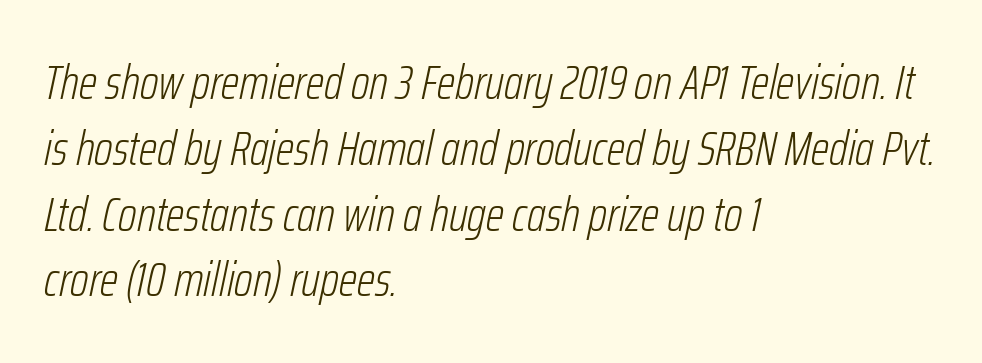
Q: Is the text bold? A: No.
Q: Is the text italic (slanted)? A: Yes, it leans right by about 12 degrees.
Q: Is the text underlined? A: No.
Q: How is the paragraph aligned? A: Left-aligned.
Q: Is the spacing between letters normal or unusually wide? A: Normal.
Q: Is the spacing between lines tight, normal or loose? A: Normal.
Q: Width (condensed, normal, or wide)? A: Condensed.
Q: Stroke contrast? A: Low.
Q: x-height? A: Medium.
Q: Monospaced? A: No.
